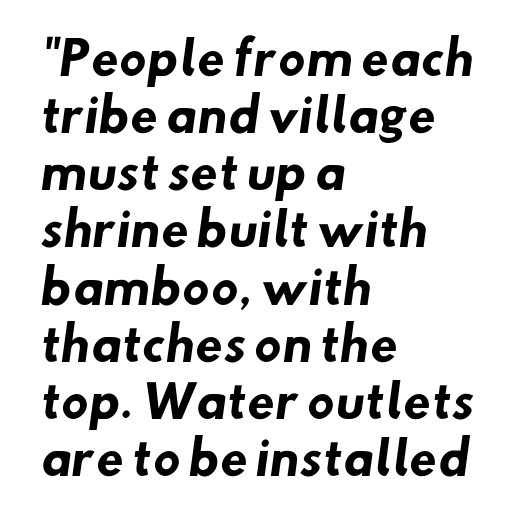
The rendering anchors every line to the left-hand side. I'd call this a sans setting — the letters go barefoot. In terms of leading, this rendering sits right in the middle. Check the space under the baseline: it is left empty.
